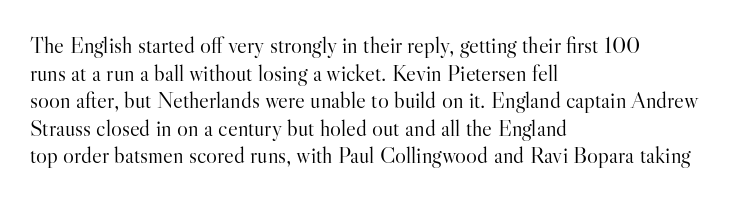
{"italic": "no", "bold": "no", "underline": "no", "align": "left", "line_spacing_ratio": 1.2, "letter_spacing": "normal", "letter_spacing_em": 0.0, "glyph_px": 23}
